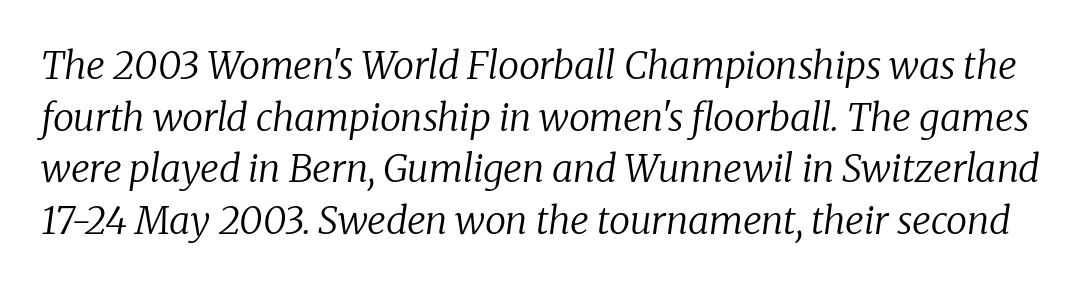
The image shows 38 px regular-weight serif type, italic (leaning right); set normal line spacing (1.36x), normal letter spacing, not underlined; low stroke contrast and a medium x-height.
